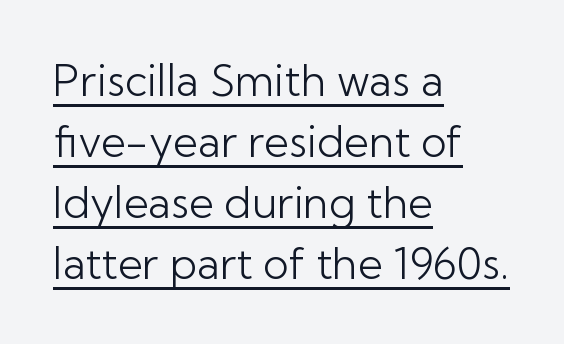
The image shows 43 px light sans-serif type, upright; set left-aligned, normal line spacing (1.42x), normal letter spacing, underlined; low stroke contrast and a medium x-height.
